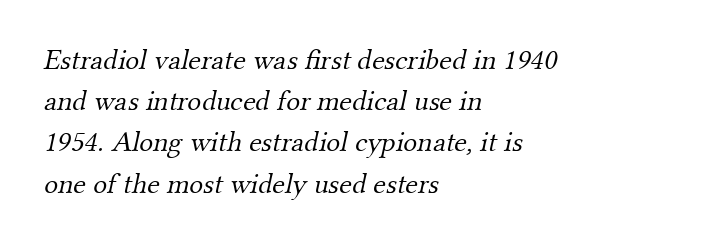
Is the block centered? No — it sits flush against the left margin. Rule under the text: the space is simply empty. Here the designer chose a conventional face with non-uniform glyph widths. Weight class: somewhere from thin through regular.
